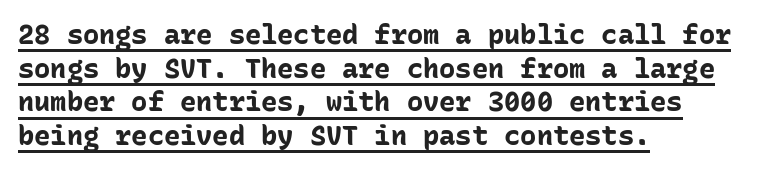
The image shows 27 px bold type, upright; set left-aligned, normal line spacing (1.25x), normal letter spacing, underlined.
